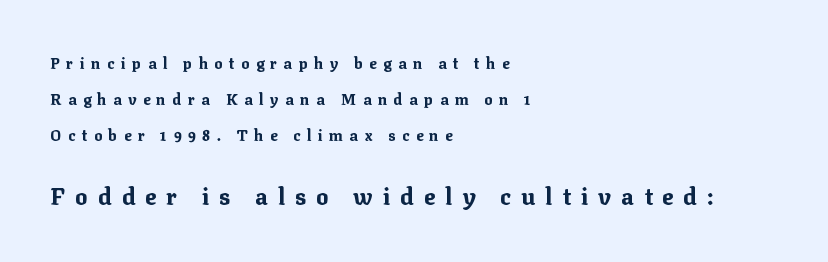
Q: Is the text bold? A: Yes.
Q: Is the text italic (slanted)? A: No, it is upright.
Q: Is the text underlined? A: No.
Q: How is the paragraph aligned? A: Left-aligned.
Q: Is the spacing between letters normal or unusually wide? A: Unusually wide.
Q: Is the spacing between lines tight, normal or loose? A: Loose.
Q: Which block of text is set in a larger size, the first (top) or the second (bottom)? A: The second (bottom) one.
